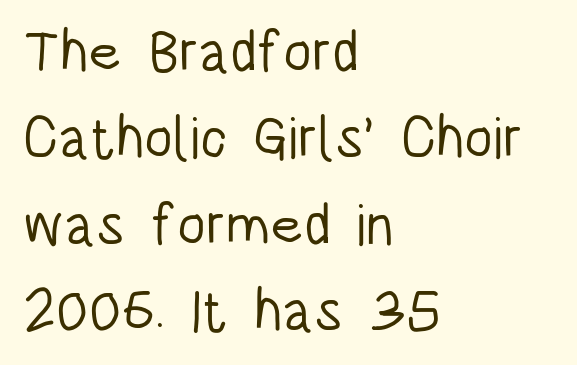
Q: Is the text bold? A: No.
Q: Is the text italic (slanted)? A: No, it is upright.
Q: Is the typeface a serif or a sans-serif typeface? A: Sans-serif.
Q: Is the text underlined? A: No.
Q: How is the paragraph aligned? A: Left-aligned.
Q: Is the spacing between letters normal or unusually wide? A: Normal.
Q: Is the spacing between lines tight, normal or loose? A: Normal.
Q: Width (condensed, normal, or wide)? A: Condensed.
Q: Stroke contrast? A: Low.
Q: x-height? A: Large.
Q: Monospaced? A: No.
